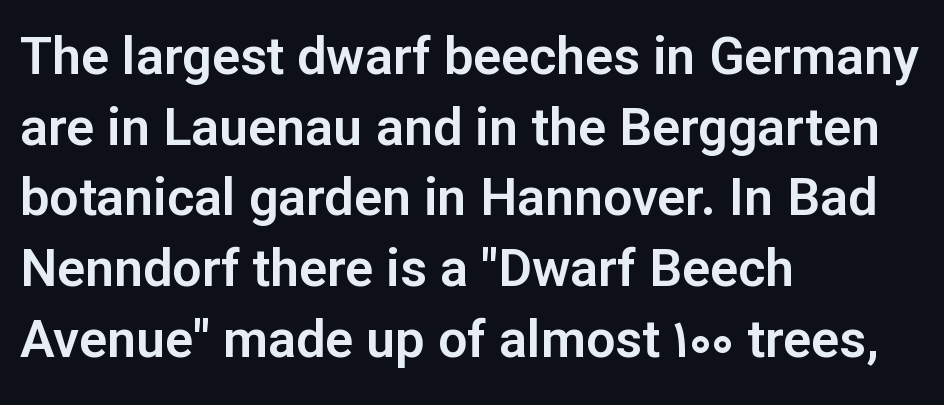
The image shows 52 px sans-serif type, upright; set left-aligned, normal line spacing (1.36x), normal letter spacing, not underlined; low stroke contrast and a medium x-height.
